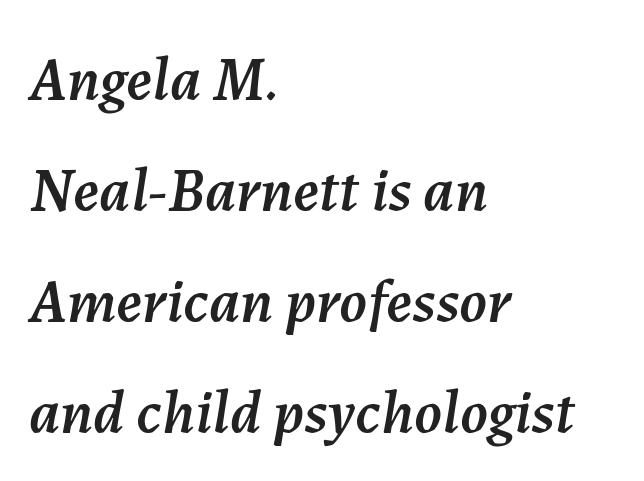
The image shows 62 px text type, italic (leaning right); set left-aligned, line spacing 1.79x, normal letter spacing, not underlined; medium stroke contrast and a medium x-height.
